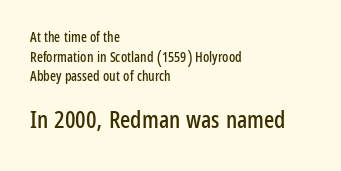
{"italic": "no", "underline": "no", "align": "left", "line_spacing": "normal", "line_spacing_ratio": 1.4, "letter_spacing": "normal", "letter_spacing_em": 0.0, "larger_block": "second", "size_ratio": 1.71, "glyph_px": 24}
